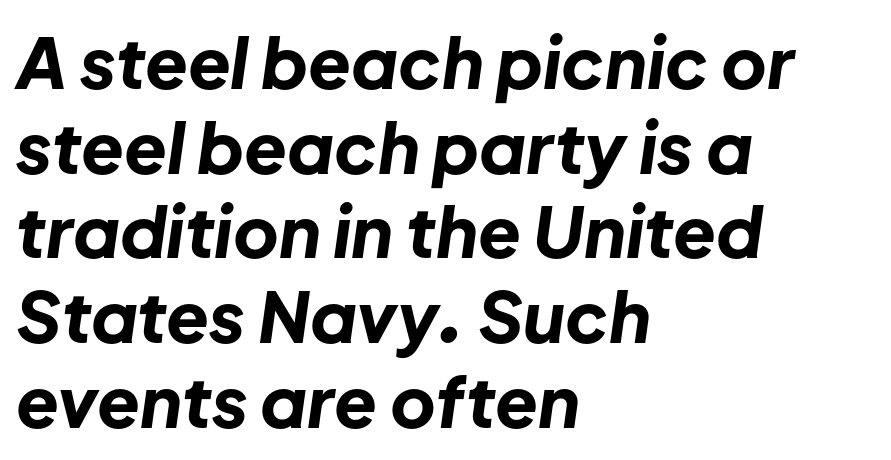
The passage shown is typed in a proportional face where columns would drift. Reading down the block, your eye returns to a fixed left position each line. Set as a true bold cut, around the 700 mark. Look at the tracking — it's just the regular setting, nothing added.
